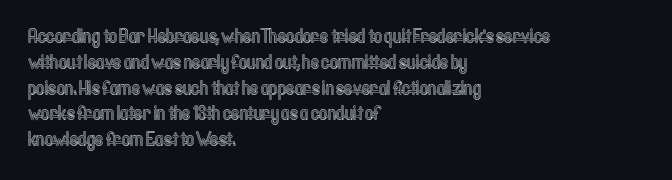
{"italic": "no", "underline": "no", "align": "left", "line_spacing": "normal", "line_spacing_ratio": 1.29, "letter_spacing": "normal", "letter_spacing_em": 0.0, "glyph_px": 20}
